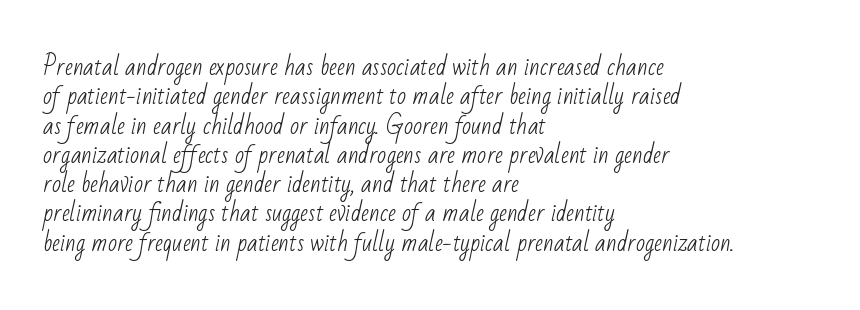
{"bold": "no", "underline": "no", "align": "left", "line_spacing_ratio": 1.22, "letter_spacing": "normal", "letter_spacing_em": 0.0, "glyph_px": 24}
